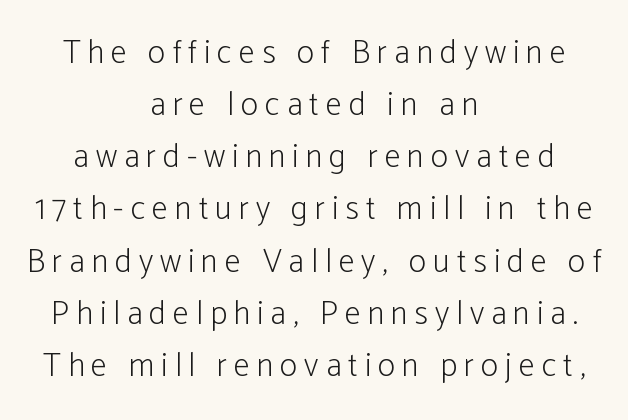
Q: Is the text bold? A: No.
Q: Is the text italic (slanted)? A: No, it is upright.
Q: Is the typeface a serif or a sans-serif typeface? A: Sans-serif.
Q: Is the text underlined? A: No.
Q: How is the paragraph aligned? A: Centered.
Q: Is the spacing between letters normal or unusually wide? A: Unusually wide.
Q: Is the spacing between lines tight, normal or loose? A: Normal.
Q: Width (condensed, normal, or wide)? A: Condensed.
Q: Stroke contrast? A: Low.
Q: x-height? A: Medium.
Q: Monospaced? A: No.
